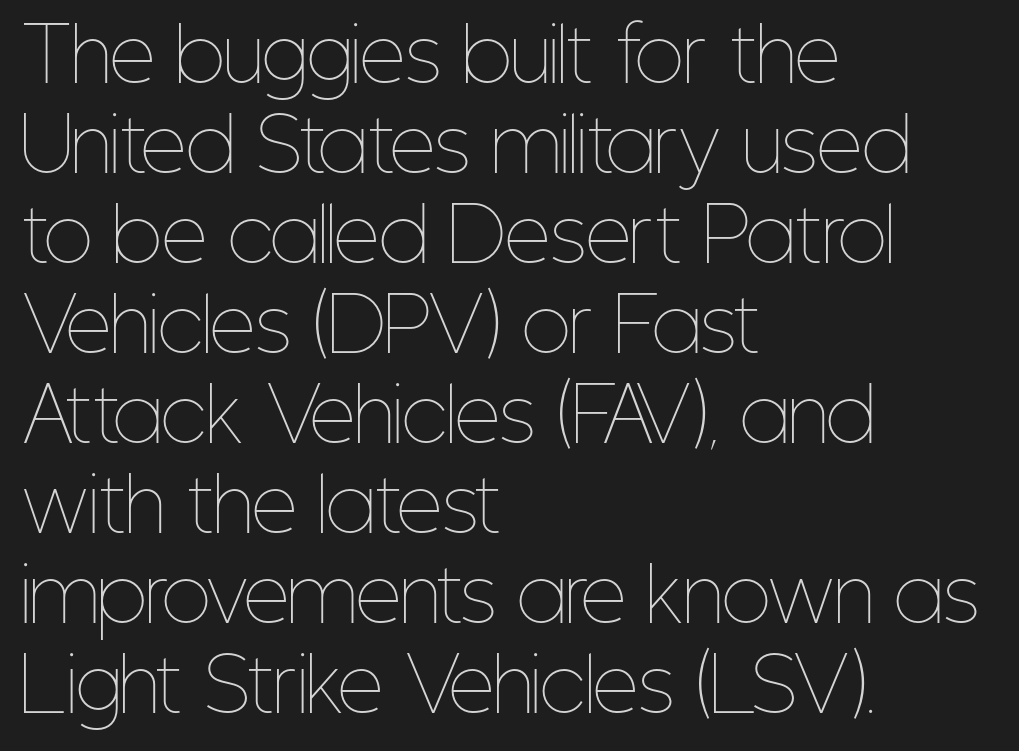
Posture: straight, roman, zero tilt. Heft: none added — not bold. The baseline area is clear. How are the letters spaced? Ordinarily, with no added tracking. Interline gaps are of average width in this sample. The letters advance in unequal steps, a hallmark of proportional type.
